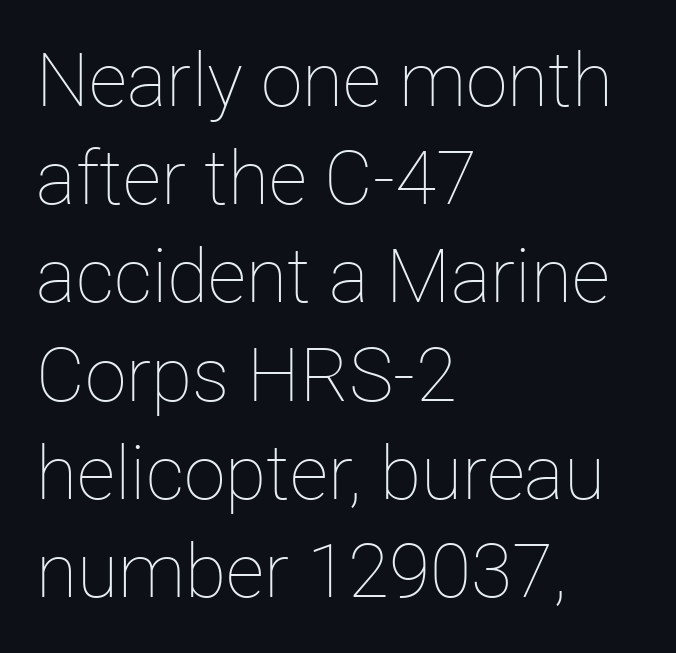
Unmarked baselines from the first word to the last. In CSS terms this would be text-align: left. A typesetter would call this proportional, since set widths differ per character. Weight: not bold — regular or lighter.
